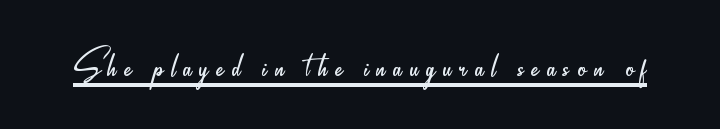
The image shows 52 px light, condensed sans-serif type; set underlined; low stroke contrast and a small x-height.
